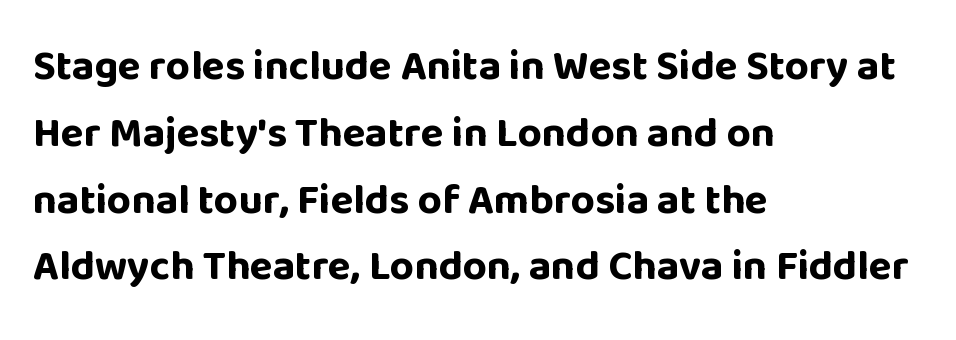
Q: Is the text bold? A: Yes.
Q: Is the text italic (slanted)? A: No, it is upright.
Q: Is the typeface a serif or a sans-serif typeface? A: Sans-serif.
Q: Is the text underlined? A: No.
Q: How is the paragraph aligned? A: Left-aligned.
Q: Is the spacing between letters normal or unusually wide? A: Normal.
Q: Is the spacing between lines tight, normal or loose? A: Normal.
Q: Width (condensed, normal, or wide)? A: Normal.
Q: Stroke contrast? A: Low.
Q: x-height? A: Large.
Q: Monospaced? A: No.
